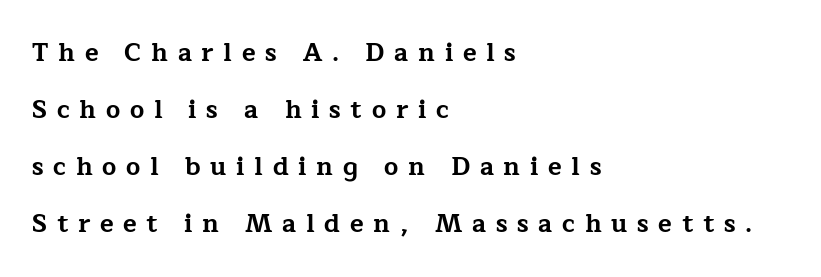
{"italic": "no", "bold": "yes", "underline": "no", "align": "left", "line_spacing": "loose", "line_spacing_ratio": 2.28, "letter_spacing": "wide", "letter_spacing_em": 0.39, "glyph_px": 25}
